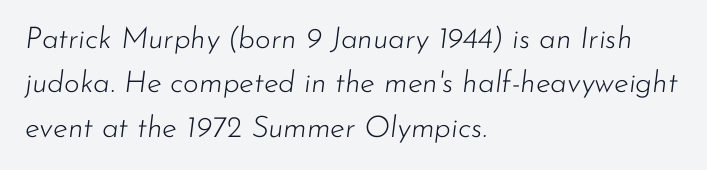
The block of text has a typical density, with ordinary space between rows. All the whitespace from short lines collects on the right. This is not heavy type; no bold has been used. The axis of the letterforms is tilted away from vertical. In terms of letterspacing, this is plain default setting.
